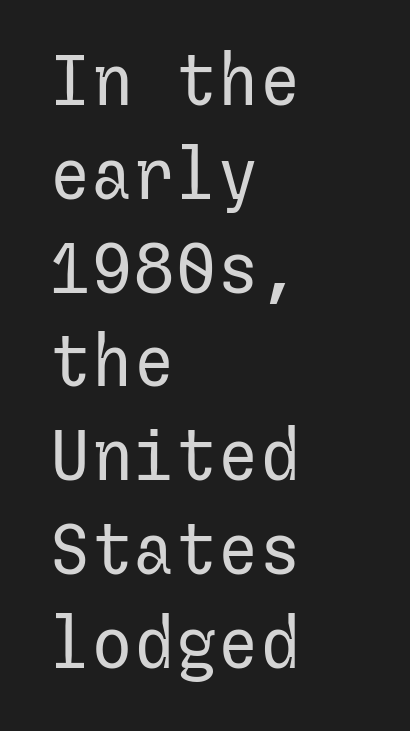
{"serif": "no", "italic": "no", "bold": "no", "weight": "regular", "width": "normal", "stroke_contrast": "low", "x_height": "medium", "underline": "no", "align": "left", "line_spacing": "normal", "line_spacing_ratio": 1.34, "letter_spacing": "normal", "letter_spacing_em": 0.0, "glyph_px": 70}
